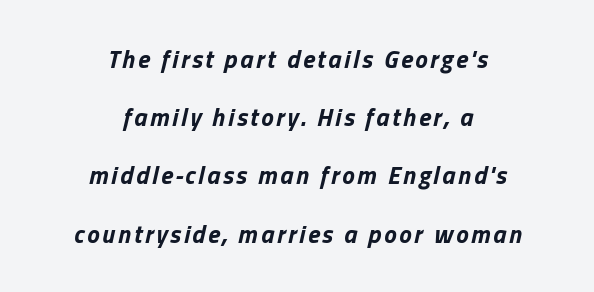
These lines stand farther apart than default settings would place them. In terms of posture, this sample is oblique. Glance below the letters and you will spot only blank space. Weight check: bold — yes, fully. Neither beginnings nor endings align; midpoints do.
